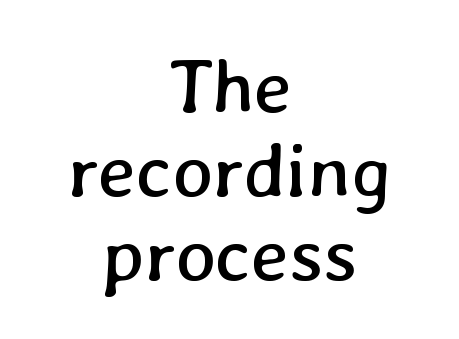
The image shows 77 px regular-weight type; set centered, tight line spacing (1.09x), normal letter spacing, not underlined; low stroke contrast and a medium x-height.
